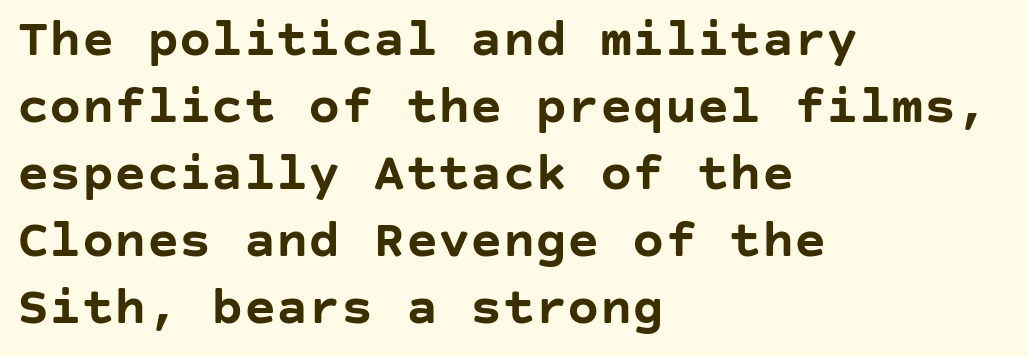
{"serif": "no", "italic": "no", "bold": "yes", "weight": "semibold", "width": "normal", "stroke_contrast": "low", "x_height": "large", "underline": "no", "align": "left", "line_spacing_ratio": 1.24, "letter_spacing": "normal", "letter_spacing_em": 0.0, "glyph_px": 54}
